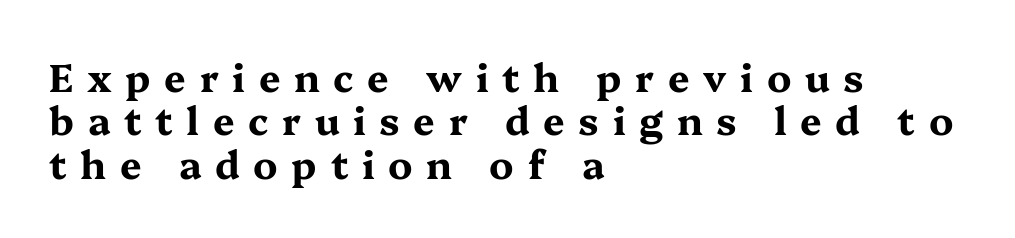
Short note: letters widely spaced. Designer's note — italics off, roman on. Type style note: has serifs. Does the leading feel generous? Not at all — it's pinched. Casual observation: everything's shoved over to the left. Check under the words: just untouched page.
